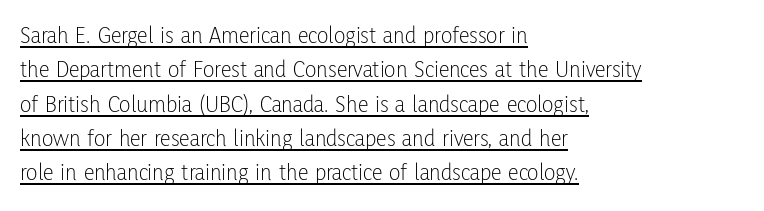
{"italic": "no", "bold": "no", "underline": "yes", "align": "left", "line_spacing": "normal", "line_spacing_ratio": 1.43, "letter_spacing": "normal", "letter_spacing_em": 0.0, "glyph_px": 24}
